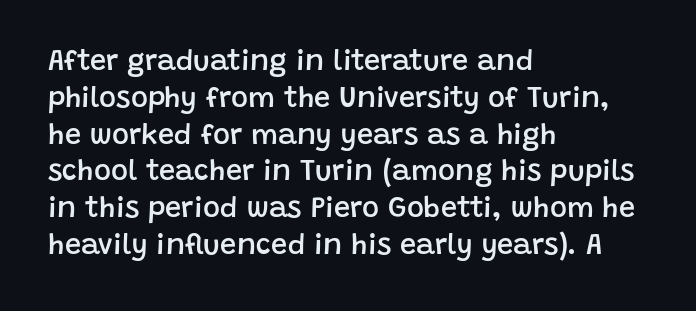
{"serif": "no", "italic": "no", "bold": "semi", "weight": "semibold", "width": "normal", "stroke_contrast": "low", "x_height": "large", "monospaced": "no", "underline": "no", "align": "left", "line_spacing": "normal", "line_spacing_ratio": 1.27, "letter_spacing": "normal", "letter_spacing_em": 0.0, "glyph_px": 29}
